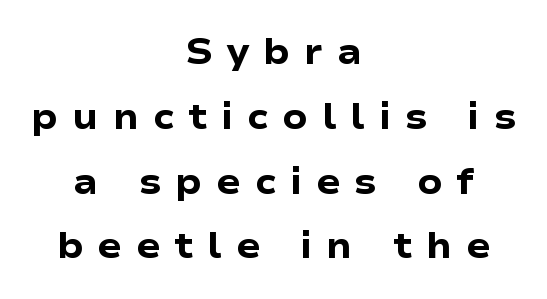
{"serif": "no", "italic": "no", "bold": "yes", "weight": "heavy", "width": "wide", "stroke_contrast": "low", "x_height": "medium", "monospaced": "no", "underline": "no", "align": "center", "line_spacing_ratio": 1.8, "letter_spacing": "wide", "letter_spacing_em": 0.39, "glyph_px": 36}
